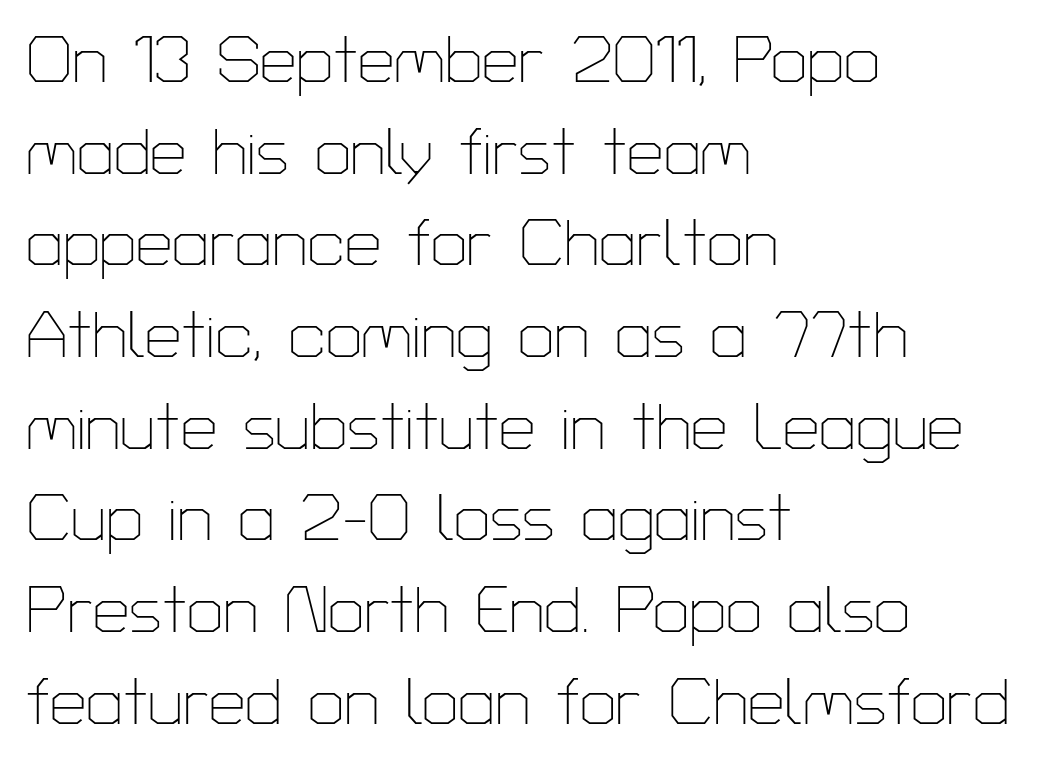
The type is set solid horizontally, with unmodified tracking. Horizontally, the lines are justified to the leading edge only. Think of a printed novel: that variable character pitch is what you see here. The font is comparable to plain body text, perhaps lighter. This sample uses a sans-serif face. Any mark beneath the type? The region is blank.
